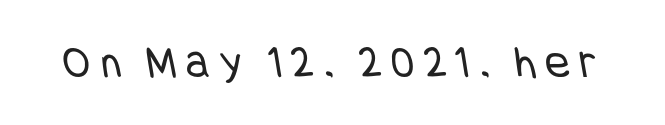
Q: Is the text bold? A: No.
Q: Is the typeface a serif or a sans-serif typeface? A: Sans-serif.
Q: Is the text underlined? A: No.
Q: Is the spacing between letters normal or unusually wide? A: Unusually wide.
Q: Width (condensed, normal, or wide)? A: Condensed.
Q: Stroke contrast? A: Low.
Q: x-height? A: Large.
